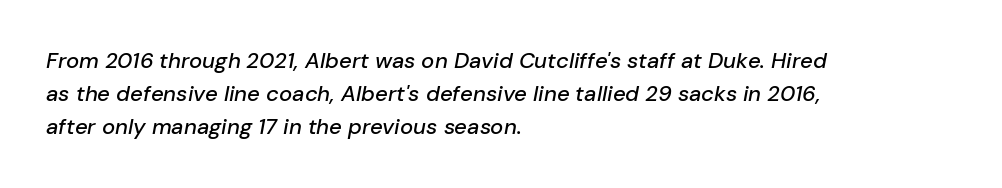
Has an underline been added? It has not. Regarding leading, the lines here are spaced in the standard way. The whole block is typeset with a tilt. Caption: standard tracking, unaltered. Visually the block forms a straight wall on the left and a jagged coastline on the right.
